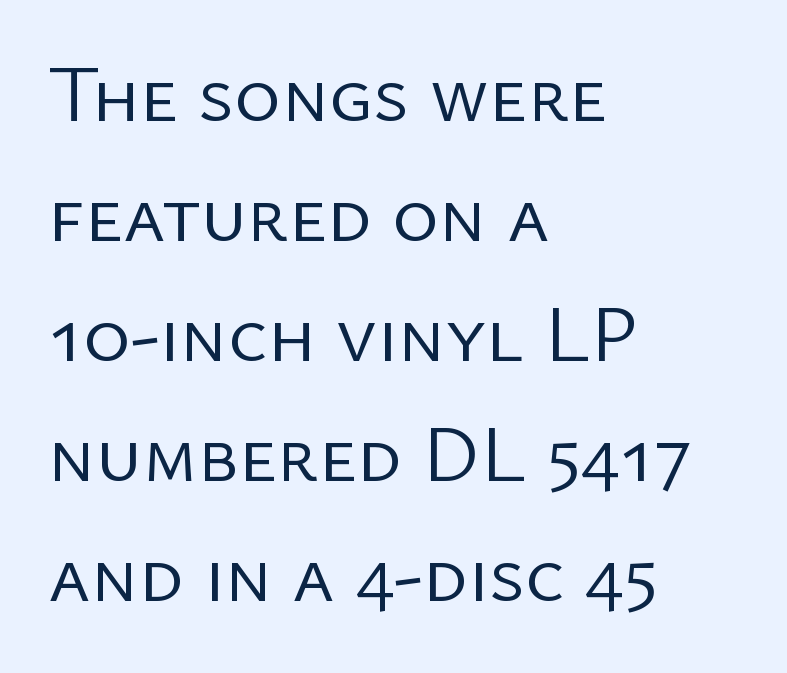
The image shows 80 px regular-weight sans-serif type, upright; set left-aligned, normal line spacing (1.5x), normal letter spacing, not underlined; low stroke contrast and a medium x-height.
